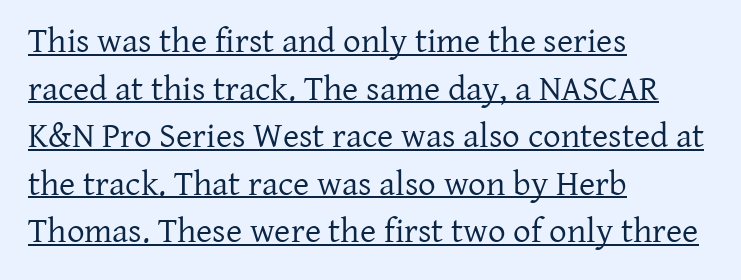
Q: Is the text bold? A: No.
Q: Is the text italic (slanted)? A: No, it is upright.
Q: Is the typeface a serif or a sans-serif typeface? A: Serif.
Q: Is the text underlined? A: Yes.
Q: How is the paragraph aligned? A: Left-aligned.
Q: Is the spacing between letters normal or unusually wide? A: Normal.
Q: Is the spacing between lines tight, normal or loose? A: Normal.
Q: Width (condensed, normal, or wide)? A: Normal.
Q: Stroke contrast? A: Low.
Q: x-height? A: Medium.
Q: Monospaced? A: No.
